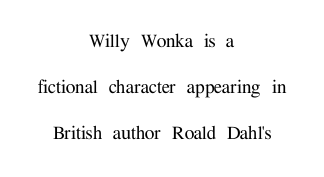
The glyphs are unaccompanied by any horizontal stroke below them. Layout note: lines centered. Do the letters lean? They stand straight. Students, observe: this is what heavily led, spacious text looks like. Spacing between characters is what you'd get straight out of the box.
